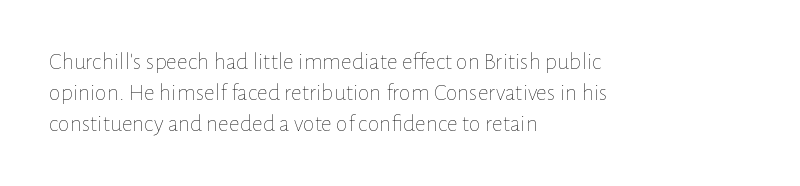
Q: Is the text bold? A: No.
Q: Is the text italic (slanted)? A: No, it is upright.
Q: Is the text underlined? A: No.
Q: How is the paragraph aligned? A: Left-aligned.
Q: Is the spacing between letters normal or unusually wide? A: Normal.
Q: Is the spacing between lines tight, normal or loose? A: Normal.
